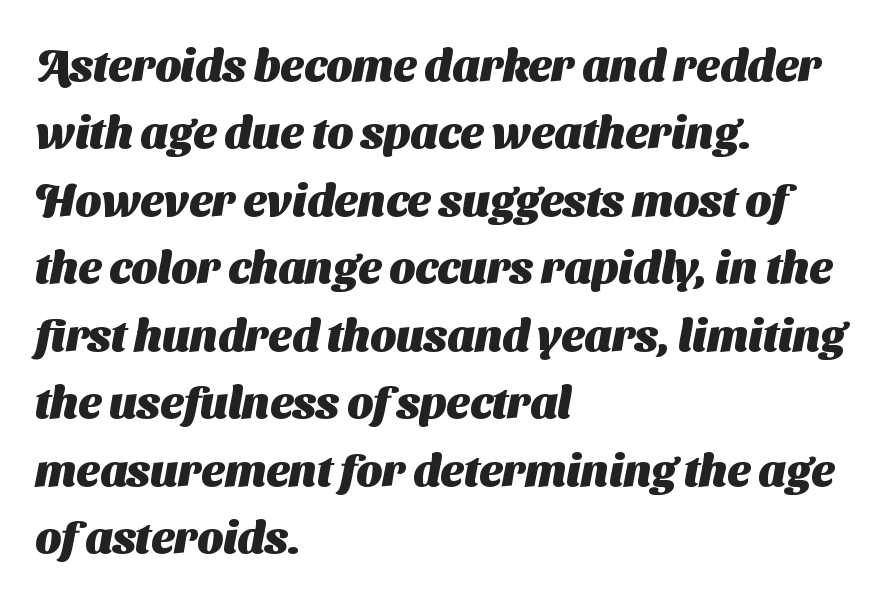
The passage shown is typed in a proportional face where columns would drift. The typesetting leans heavy: a genuine bold. The horizontal fit of the characters is conventional and even. Check under the words: just untouched page. This rendering employs a face without finishing strokes, i.e., a sans-serif. The ragged edge is on the right, which tells us the setting is flush left.
